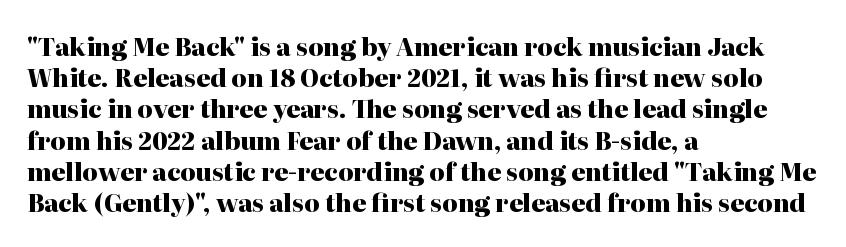
The image shows 24 px bold type, upright; set left-aligned, normal line spacing (1.3x), normal letter spacing, not underlined.
